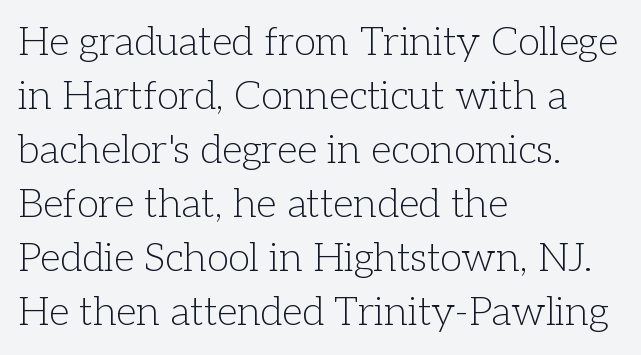
Q: Is the text bold? A: No.
Q: Is the text italic (slanted)? A: No, it is upright.
Q: Is the typeface a serif or a sans-serif typeface? A: Serif.
Q: Is the text underlined? A: No.
Q: How is the paragraph aligned? A: Left-aligned.
Q: Is the spacing between letters normal or unusually wide? A: Normal.
Q: Is the spacing between lines tight, normal or loose? A: Normal.
Q: Width (condensed, normal, or wide)? A: Normal.
Q: Stroke contrast? A: Low.
Q: x-height? A: Medium.
Q: Monospaced? A: No.
